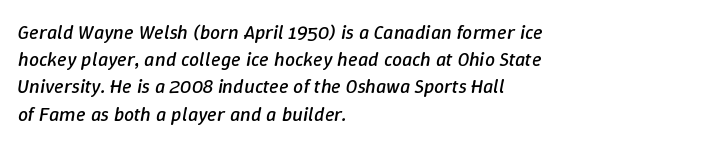
The paragraph shown leans on its left margin. Stem width sits at or under what a default text font uses. Letter spacing: default. Rows of type keep a routine distance in the vertical direction. The font's italic variant was chosen for this text. Words float on clear page, feet unadorned.
